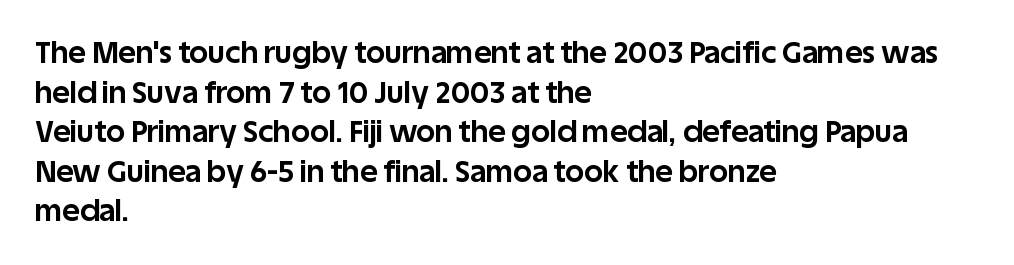
Q: Is the text bold? A: Yes.
Q: Is the text italic (slanted)? A: No, it is upright.
Q: Is the typeface a serif or a sans-serif typeface? A: Sans-serif.
Q: Is the text underlined? A: No.
Q: How is the paragraph aligned? A: Left-aligned.
Q: Is the spacing between letters normal or unusually wide? A: Normal.
Q: Is the spacing between lines tight, normal or loose? A: Normal.
Q: Width (condensed, normal, or wide)? A: Normal.
Q: Stroke contrast? A: Low.
Q: x-height? A: Large.
Q: Monospaced? A: No.
